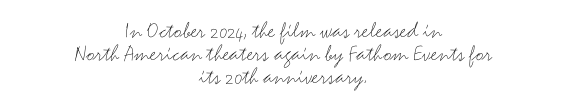
Q: Is the text bold? A: No.
Q: Is the text italic (slanted)? A: Yes.
Q: Is the text underlined? A: No.
Q: How is the paragraph aligned? A: Centered.
Q: Is the spacing between letters normal or unusually wide? A: Normal.
Q: Is the spacing between lines tight, normal or loose? A: Tight.
